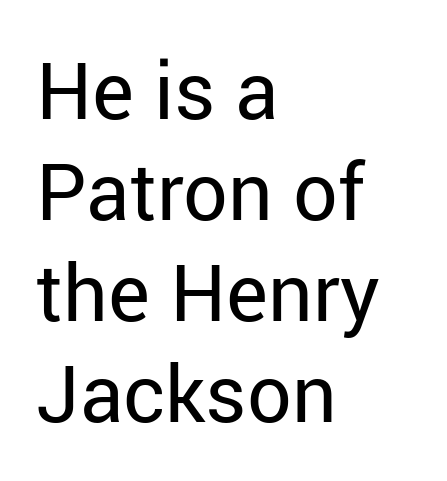
{"serif": "no", "italic": "no", "bold": "no", "weight": "regular", "width": "normal", "stroke_contrast": "low", "x_height": "medium", "monospaced": "no", "underline": "no", "align": "left", "line_spacing": "normal", "line_spacing_ratio": 1.28, "letter_spacing": "normal", "letter_spacing_em": 0.0, "glyph_px": 79}
